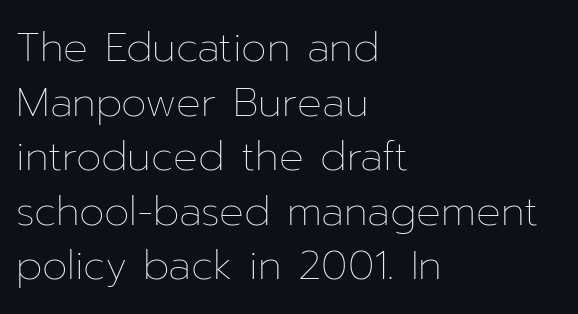
Q: Is the text bold? A: No.
Q: Is the text italic (slanted)? A: No, it is upright.
Q: Is the text underlined? A: No.
Q: How is the paragraph aligned? A: Left-aligned.
Q: Is the spacing between letters normal or unusually wide? A: Normal.
Q: Is the spacing between lines tight, normal or loose? A: Normal.
Q: Width (condensed, normal, or wide)? A: Normal.
Q: Stroke contrast? A: Low.
Q: x-height? A: Medium.
Q: Monospaced? A: No.
